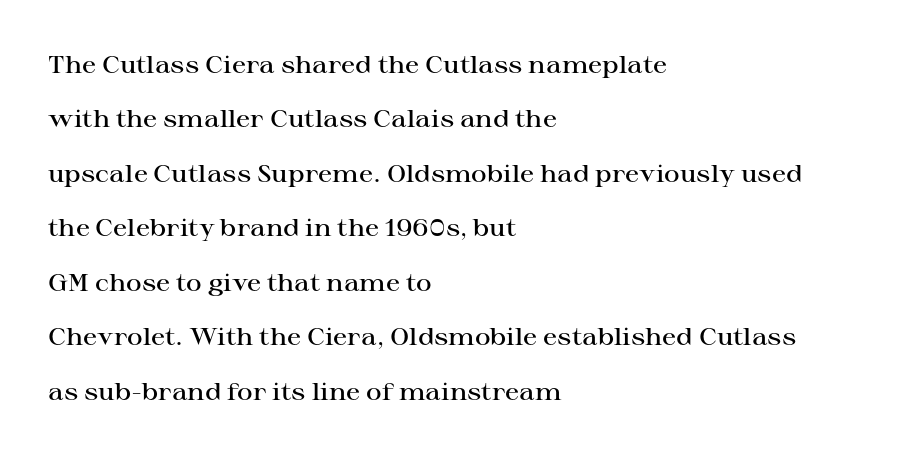
{"italic": "no", "bold": "semi", "underline": "no", "align": "left", "line_spacing": "loose", "line_spacing_ratio": 2.27, "letter_spacing": "normal", "letter_spacing_em": 0.0, "glyph_px": 24}
